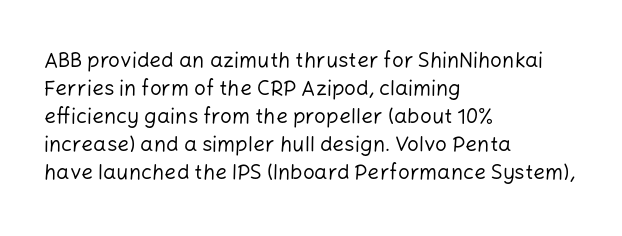
The paragraph has a hard left edge and a soft right edge. Rows of type keep a routine distance in the vertical direction. The letters sit at their default tracking, neither squeezed nor spread. Posture: vertical.
